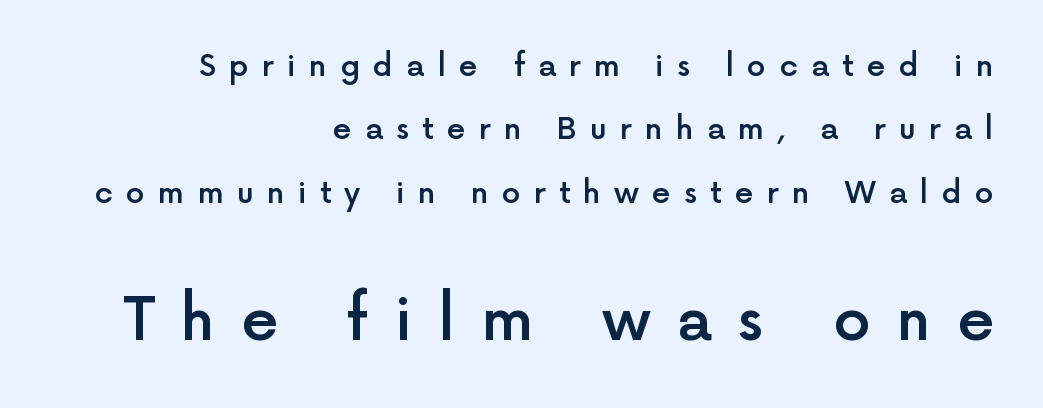
Every letter is mildly thick-stroked: semibold rather than bold. Serifs: no, the terminals of the letterforms are clean. The lines in this sample share a right terminus and differ only in where they begin. Of the two passages, the one underneath uses the larger point size. Ascenders rise straight up at ninety degrees. A clean baseline with only descenders dipping below it.
